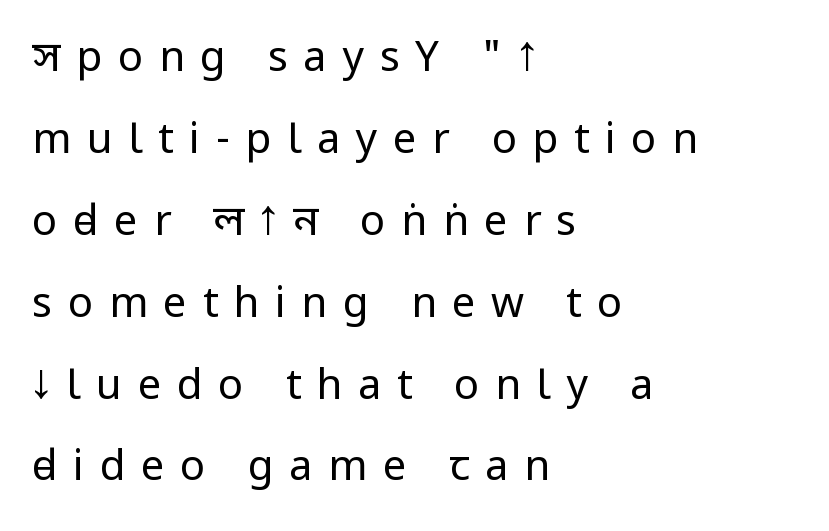
{"serif": "no", "italic": "no", "bold": "no", "weight": "regular", "width": "condensed", "stroke_contrast": "low", "underline": "no", "align": "left", "line_spacing": "loose", "line_spacing_ratio": 1.95, "letter_spacing": "wide", "letter_spacing_em": 0.37, "glyph_px": 42}
